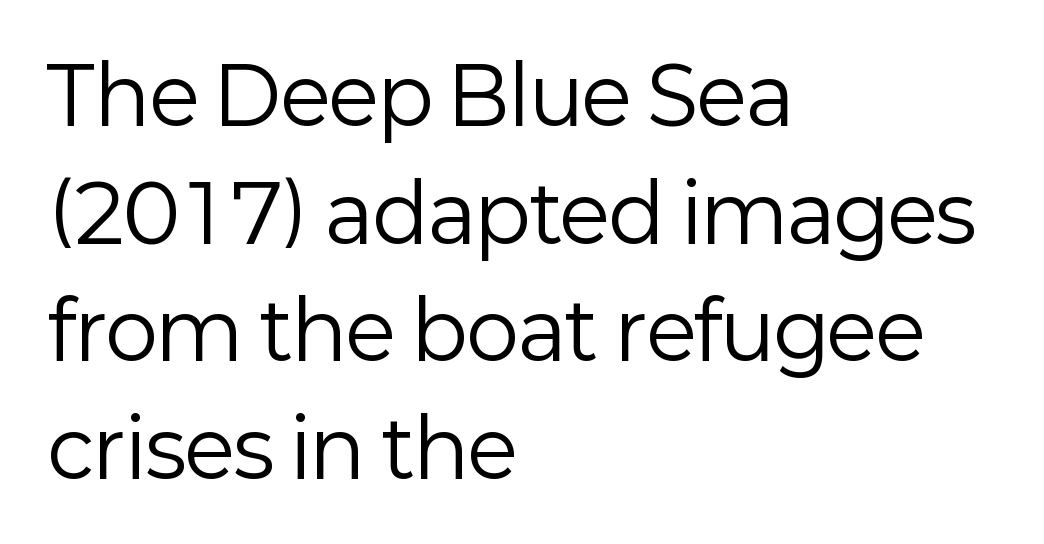
Q: Is the text bold? A: No.
Q: Is the text italic (slanted)? A: No, it is upright.
Q: Is the typeface a serif or a sans-serif typeface? A: Sans-serif.
Q: Is the text underlined? A: No.
Q: How is the paragraph aligned? A: Left-aligned.
Q: Is the spacing between letters normal or unusually wide? A: Normal.
Q: Is the spacing between lines tight, normal or loose? A: Normal.
Q: Width (condensed, normal, or wide)? A: Normal.
Q: Stroke contrast? A: Low.
Q: x-height? A: Medium.
Q: Monospaced? A: No.
